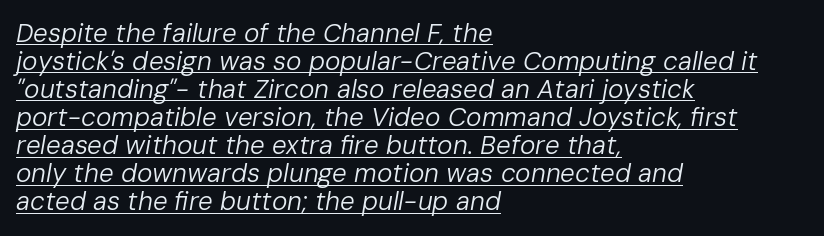
{"italic": "yes", "lean": "right", "slant_degrees": 10, "bold": "no", "underline": "yes", "align": "left", "line_spacing": "tight", "line_spacing_ratio": 1.08, "letter_spacing": "normal", "letter_spacing_em": 0.0, "glyph_px": 26}
